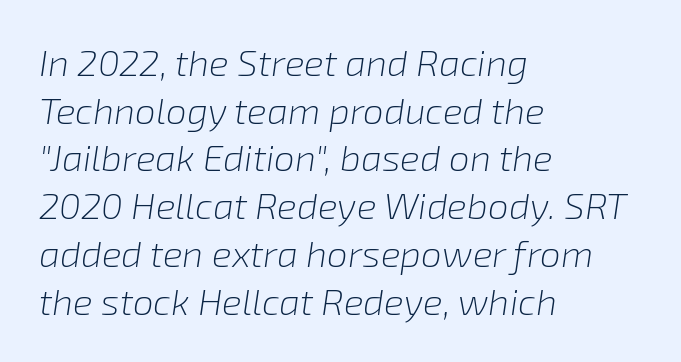
{"italic": "yes", "lean": "right", "slant_degrees": 8, "bold": "no", "weight": "light", "width": "normal", "stroke_contrast": "low", "x_height": "medium", "monospaced": "no", "underline": "no", "align": "left", "line_spacing": "normal", "line_spacing_ratio": 1.29, "letter_spacing": "normal", "letter_spacing_em": 0.0, "glyph_px": 37}
